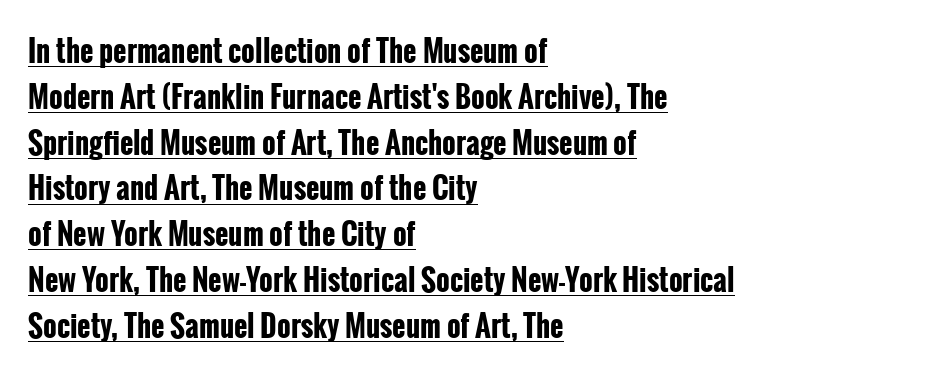
Q: Is the text bold? A: Yes.
Q: Is the text italic (slanted)? A: No, it is upright.
Q: Is the typeface a serif or a sans-serif typeface? A: Sans-serif.
Q: Is the text underlined? A: Yes.
Q: How is the paragraph aligned? A: Left-aligned.
Q: Is the spacing between letters normal or unusually wide? A: Normal.
Q: Is the spacing between lines tight, normal or loose? A: Normal.
Q: Width (condensed, normal, or wide)? A: Condensed.
Q: Stroke contrast? A: Low.
Q: x-height? A: Medium.
Q: Monospaced? A: No.
